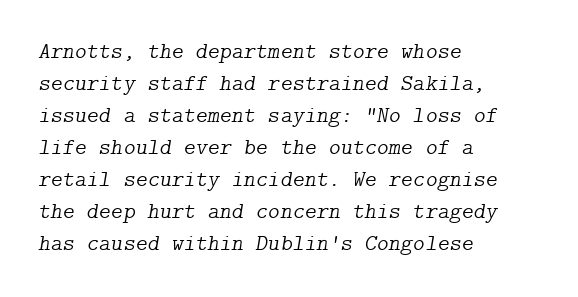
{"italic": "yes", "lean": "right", "slant_degrees": 9, "bold": "no", "underline": "no", "align": "left", "line_spacing": "normal", "line_spacing_ratio": 1.39, "letter_spacing": "normal", "letter_spacing_em": 0.0, "glyph_px": 23}
